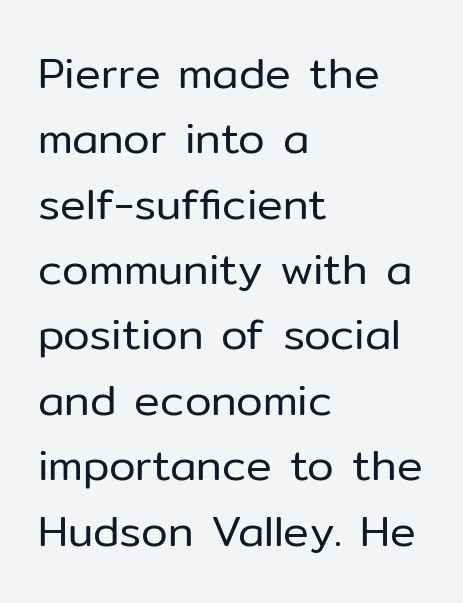
{"serif": "no", "italic": "no", "bold": "no", "weight": "regular", "width": "normal", "stroke_contrast": "low", "x_height": "medium", "monospaced": "no", "underline": "no", "align": "left", "line_spacing": "normal", "line_spacing_ratio": 1.52, "letter_spacing": "normal", "letter_spacing_em": 0.0, "glyph_px": 43}
